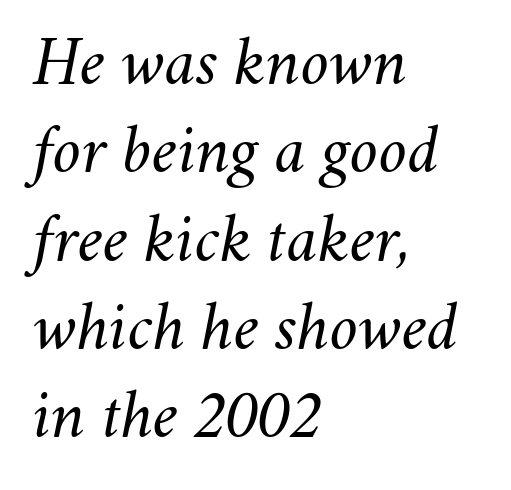
The image shows 69 px regular-weight type, italic (leaning right); set left-aligned, normal line spacing (1.28x), normal letter spacing, not underlined; medium stroke contrast and a small x-height.
